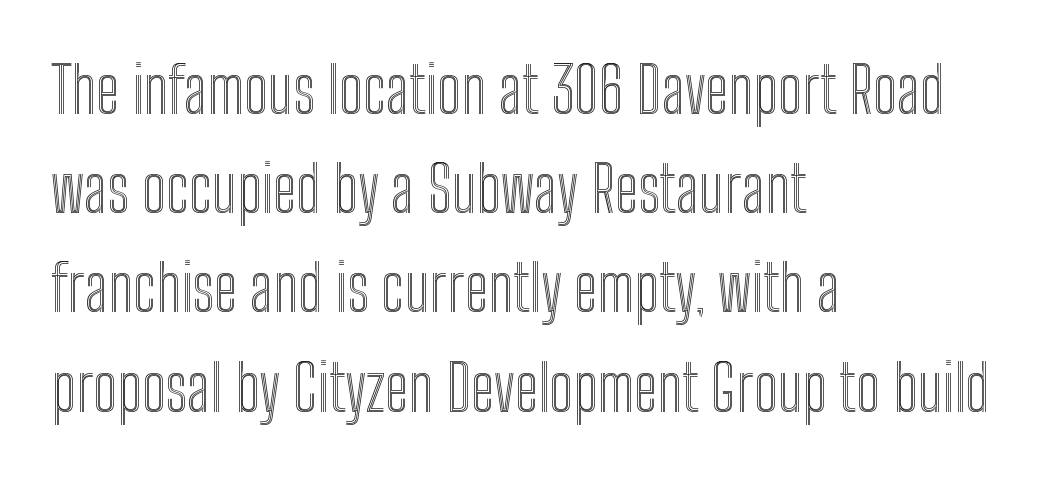
The font's upright variant was chosen for this text. Every row of glyphs begins at an identical x-position on the left. A typesetter would call this proportional, since set widths differ per character. Honestly, the row spacing looks completely unremarkable.
